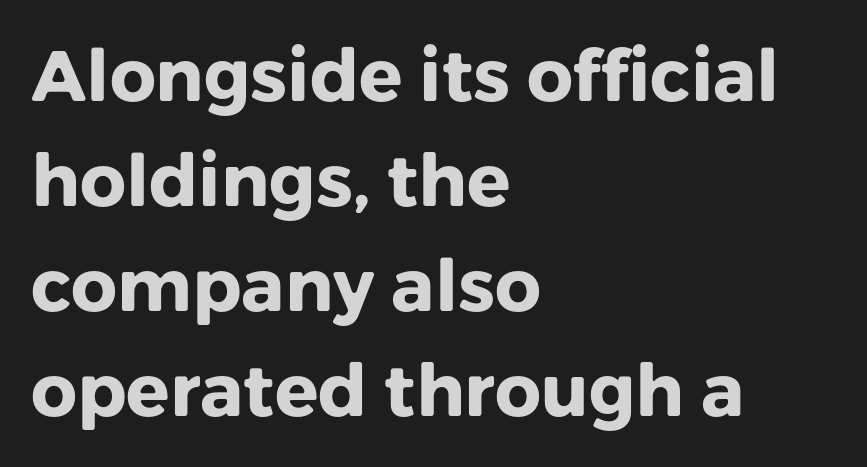
{"serif": "no", "italic": "no", "bold": "yes", "weight": "heavy", "width": "normal", "stroke_contrast": "low", "x_height": "medium", "monospaced": "no", "underline": "no", "align": "left", "line_spacing": "normal", "line_spacing_ratio": 1.46, "letter_spacing": "normal", "letter_spacing_em": 0.0, "glyph_px": 72}
